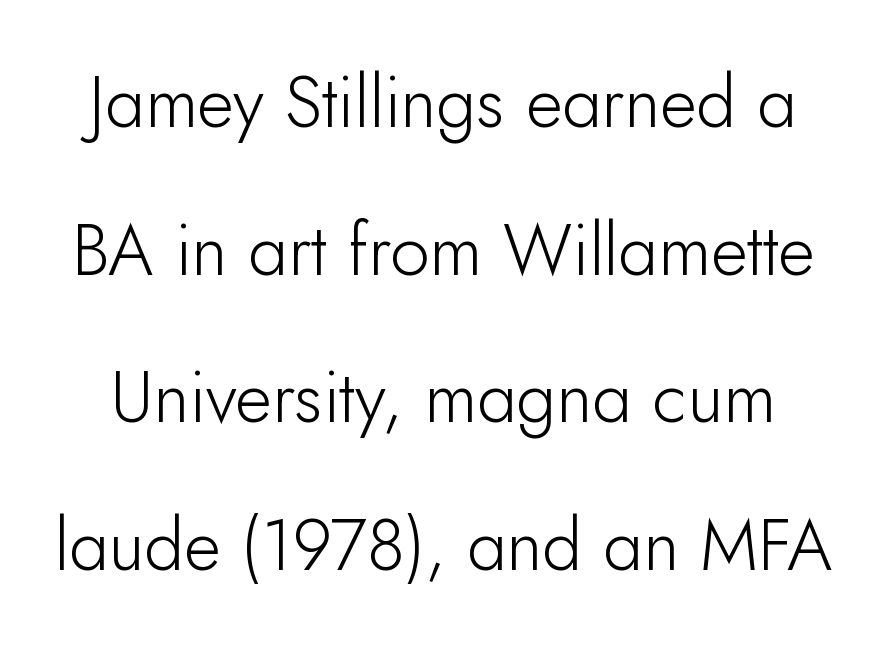
The image shows 71 px light sans-serif type, upright; set loose line spacing (2.08x), normal letter spacing, not underlined; low stroke contrast and a small x-height.
